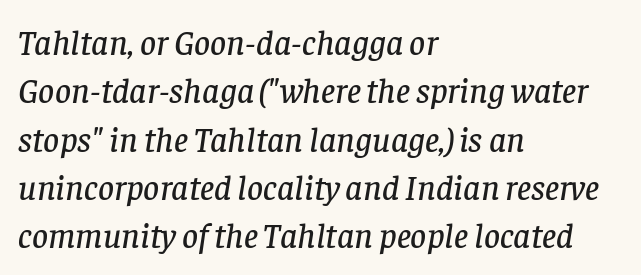
{"serif": "yes", "italic": "yes", "lean": "right", "slant_degrees": 8, "width": "normal", "stroke_contrast": "low", "x_height": "large", "monospaced": "no", "underline": "no", "align": "left", "line_spacing": "normal", "line_spacing_ratio": 1.38, "letter_spacing": "normal", "letter_spacing_em": 0.0, "glyph_px": 35}
